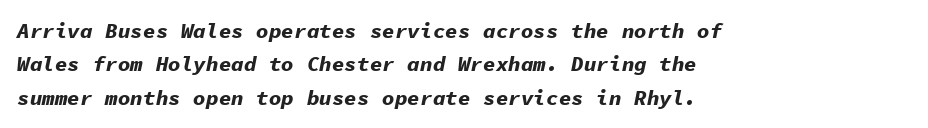
The image shows 21 px bold type, italic (leaning right); set left-aligned, normal line spacing (1.59x), normal letter spacing, not underlined.
